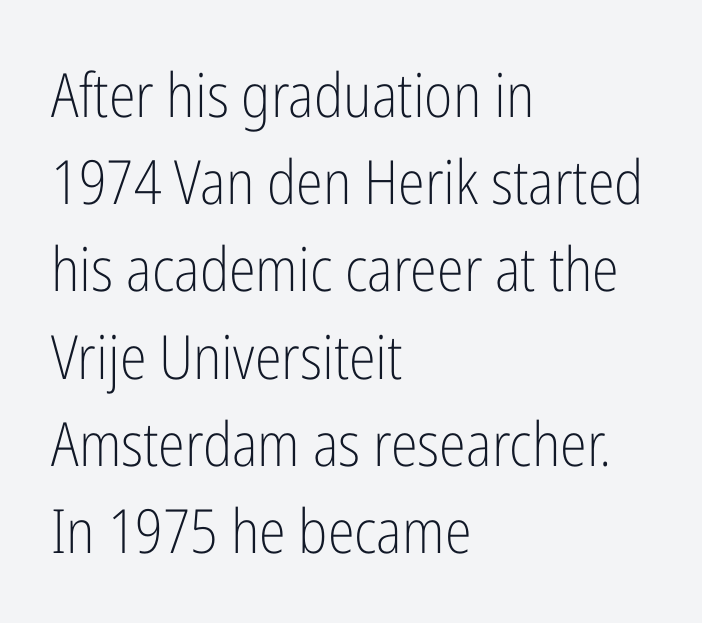
Q: Is the text bold? A: No.
Q: Is the text italic (slanted)? A: No, it is upright.
Q: Is the typeface a serif or a sans-serif typeface? A: Sans-serif.
Q: Is the text underlined? A: No.
Q: How is the paragraph aligned? A: Left-aligned.
Q: Is the spacing between letters normal or unusually wide? A: Normal.
Q: Is the spacing between lines tight, normal or loose? A: Normal.
Q: Width (condensed, normal, or wide)? A: Condensed.
Q: Stroke contrast? A: Low.
Q: x-height? A: Medium.
Q: Monospaced? A: No.
